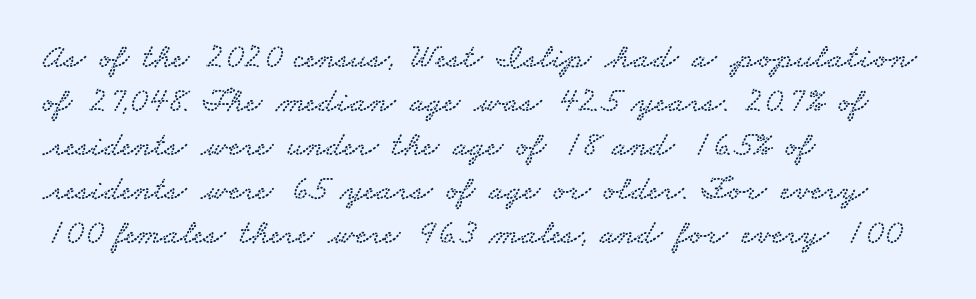
Font category for this specimen: serif. Here the designer chose a conventional face with non-uniform glyph widths. The passage shown stacks its lines at a standard gap. Short note: letters normally spaced. The specimen omits any rule beneath the text block's lines. Which margin do the lines hug? The left one — the right edge is uneven.
